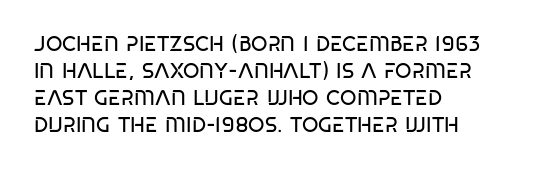
The passage shown is not underscored anywhere. Summary of vertical rhythm: regular, with standard interline spacing. The rag falls on the right side of this text block. Notice how the stems are strictly vertical — no italics here. Vertical stems look standard width or narrower in stroke.
